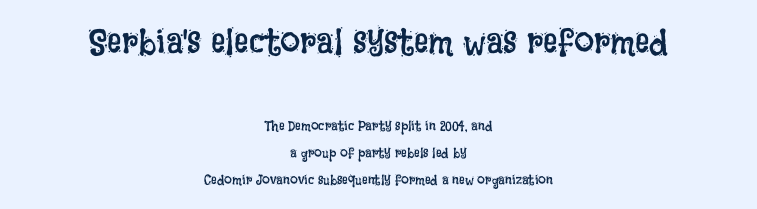
{"italic": "no", "bold": "no", "weight": "regular", "width": "condensed", "stroke_contrast": "low", "x_height": "large", "monospaced": "no", "underline": "no", "align": "center", "line_spacing": "loose", "line_spacing_ratio": 1.93, "letter_spacing": "normal", "letter_spacing_em": 0.0, "larger_block": "first", "size_ratio": 2.57, "glyph_px": 36}
